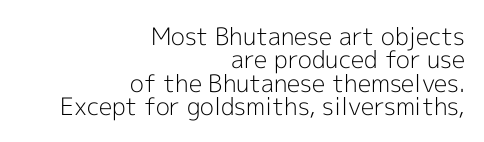
The image shows 24 px text type, upright; set right-aligned, tight line spacing (0.97x), normal letter spacing, not underlined.
